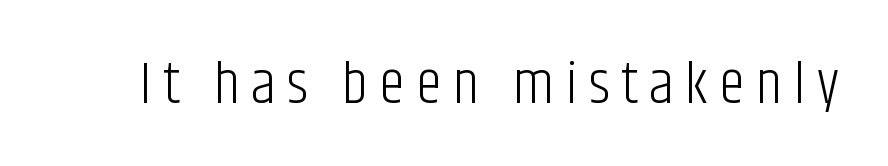
{"serif": "no", "italic": "no", "bold": "no", "weight": "light", "width": "condensed", "stroke_contrast": "low", "x_height": "large", "monospaced": "no", "underline": "no", "glyph_px": 59}
